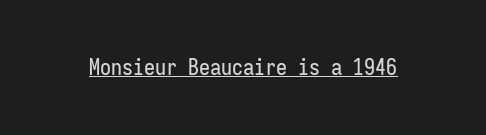
Q: Is the text italic (slanted)? A: No, it is upright.
Q: Is the text underlined? A: Yes.
Q: Is the spacing between letters normal or unusually wide? A: Normal.
